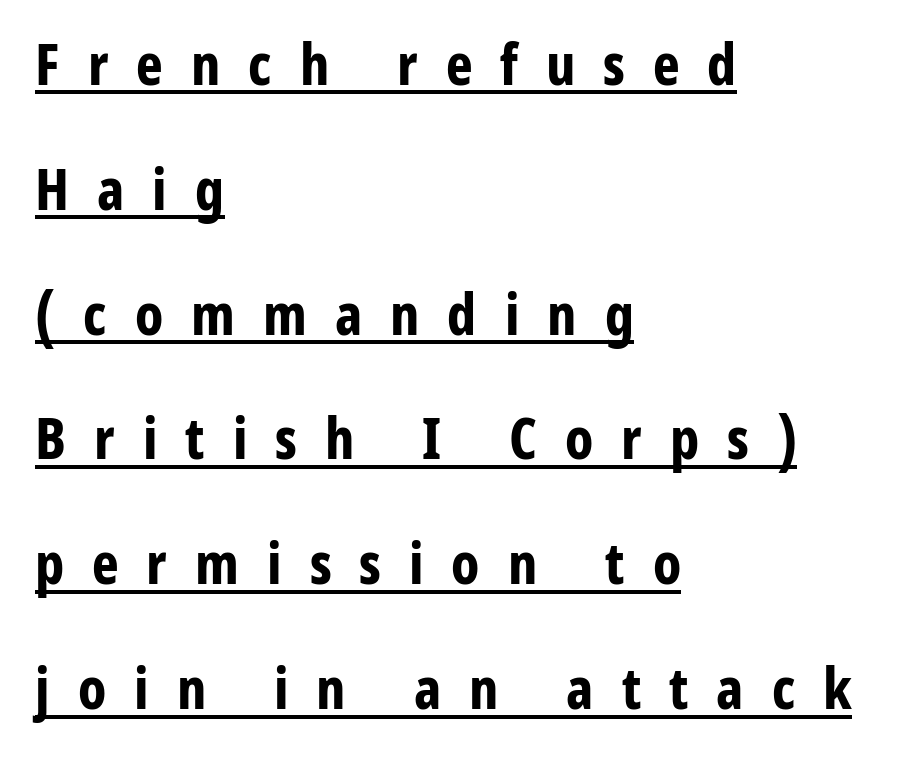
Q: Is the text bold? A: Yes.
Q: Is the text italic (slanted)? A: No, it is upright.
Q: Is the typeface a serif or a sans-serif typeface? A: Sans-serif.
Q: Is the text underlined? A: Yes.
Q: How is the paragraph aligned? A: Left-aligned.
Q: Is the spacing between letters normal or unusually wide? A: Unusually wide.
Q: Is the spacing between lines tight, normal or loose? A: Loose.
Q: Width (condensed, normal, or wide)? A: Condensed.
Q: Stroke contrast? A: Low.
Q: x-height? A: Medium.
Q: Monospaced? A: No.
